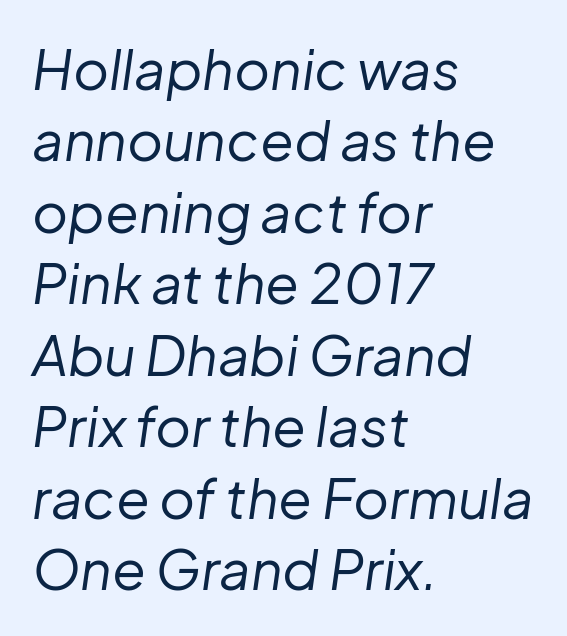
The image shows 55 px regular-weight type, italic (leaning right); set left-aligned, normal line spacing (1.3x), normal letter spacing, not underlined; low stroke contrast and a medium x-height.
